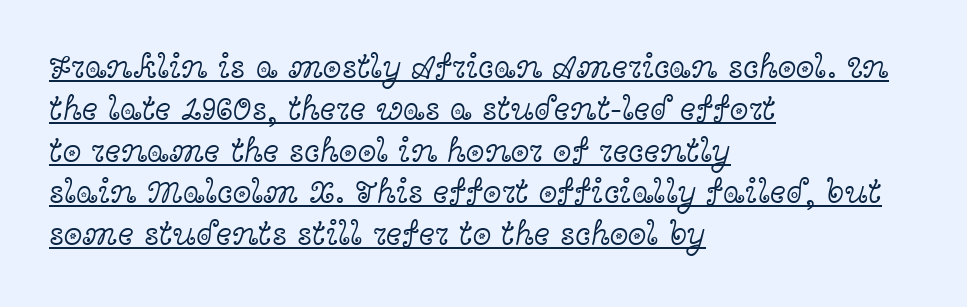
The image shows 34 px light, wide serif type; set left-aligned, line spacing 1.23x, normal letter spacing, underlined; a medium x-height.
